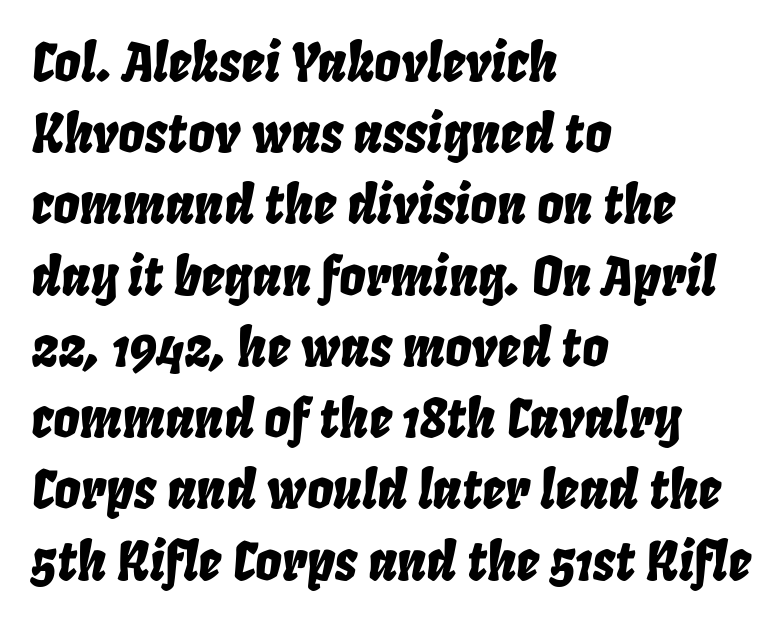
Q: Is the text italic (slanted)? A: Yes, it leans right by about 8 degrees.
Q: Is the text underlined? A: No.
Q: How is the paragraph aligned? A: Left-aligned.
Q: Is the spacing between letters normal or unusually wide? A: Normal.
Q: Is the spacing between lines tight, normal or loose? A: Normal.
Q: Width (condensed, normal, or wide)? A: Condensed.
Q: Stroke contrast? A: Low.
Q: x-height? A: Large.
Q: Monospaced? A: No.
